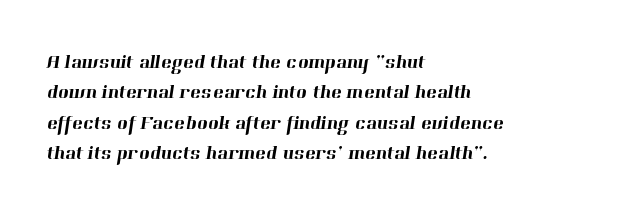
Q: Is the text underlined? A: No.
Q: How is the paragraph aligned? A: Left-aligned.
Q: Is the spacing between letters normal or unusually wide? A: Normal.
Q: Is the spacing between lines tight, normal or loose? A: Normal.
